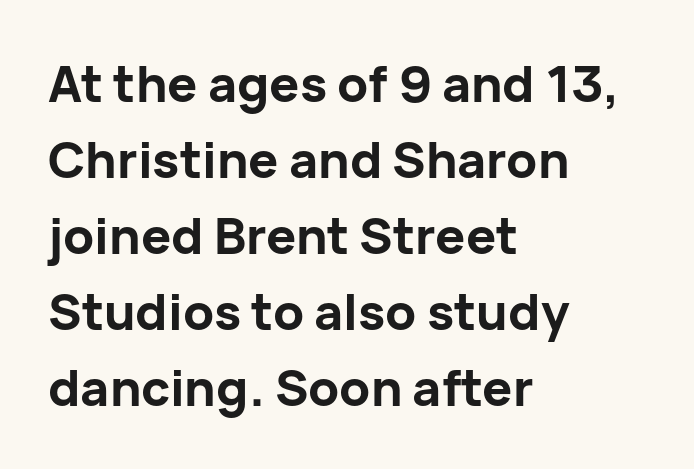
Q: Is the text bold? A: Yes.
Q: Is the text italic (slanted)? A: No, it is upright.
Q: Is the typeface a serif or a sans-serif typeface? A: Sans-serif.
Q: Is the text underlined? A: No.
Q: How is the paragraph aligned? A: Left-aligned.
Q: Is the spacing between letters normal or unusually wide? A: Normal.
Q: Is the spacing between lines tight, normal or loose? A: Normal.
Q: Width (condensed, normal, or wide)? A: Normal.
Q: Stroke contrast? A: Low.
Q: x-height? A: Medium.
Q: Monospaced? A: No.
